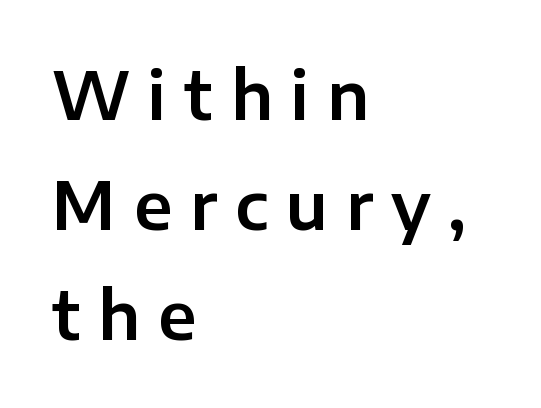
The image shows 66 px sans-serif type, upright; set left-aligned, normal line spacing (1.67x), unusually wide letter spacing (+0.27 em), not underlined; low stroke contrast and a medium x-height.
